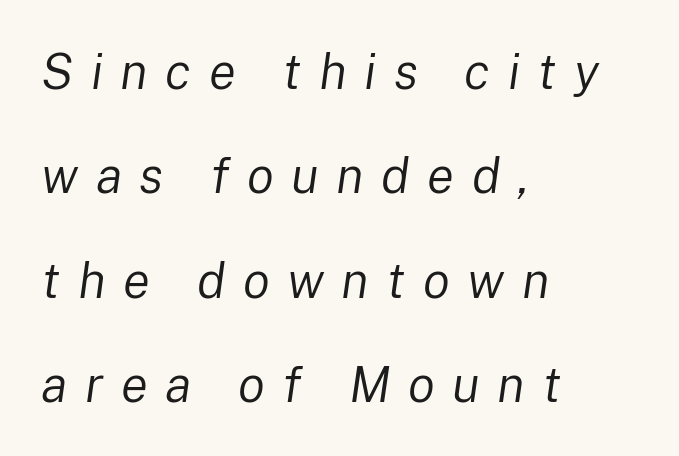
{"italic": "yes", "lean": "right", "slant_degrees": 8, "bold": "no", "weight": "regular", "width": "normal", "stroke_contrast": "low", "x_height": "medium", "monospaced": "no", "underline": "no", "align": "left", "line_spacing": "loose", "line_spacing_ratio": 2.09, "letter_spacing": "wide", "letter_spacing_em": 0.35, "glyph_px": 50}
